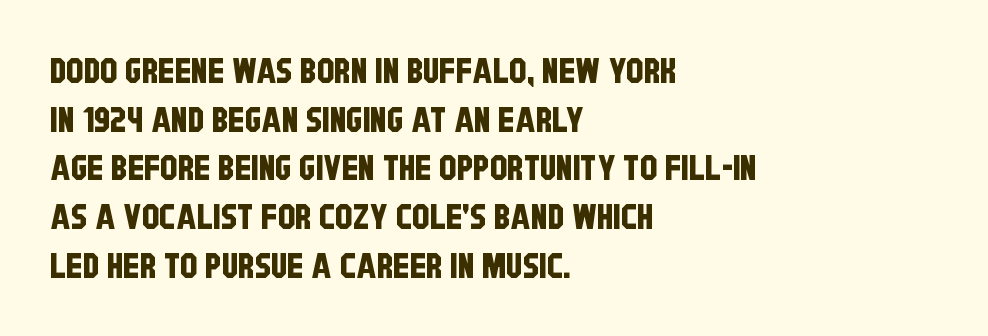
These lines are rendered in a variable-pitch font. Observe the ordinary spacing: letters are neighbours, not strangers. Descender tails drop into unmarked territory. How would I describe the line gaps? Plain and ordinary. The characters display no serif detailing; their extremities are plain. The text block is weighted toward the left margin, trailing off unevenly rightward.
